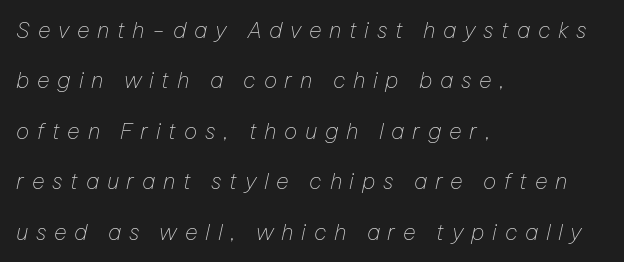
{"italic": "yes", "lean": "right", "slant_degrees": 12, "bold": "no", "underline": "no", "align": "left", "line_spacing": "loose", "line_spacing_ratio": 2.29, "letter_spacing": "wide", "letter_spacing_em": 0.35, "glyph_px": 22}
